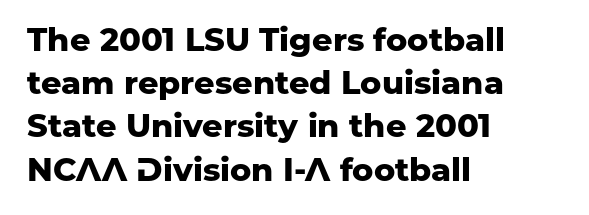
The image shows 32 px heavy sans-serif type, upright; set left-aligned, normal line spacing (1.35x), normal letter spacing, not underlined; low stroke contrast and a medium x-height.
